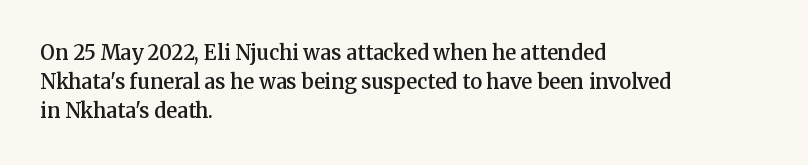
How heavy is the stroke? Medium-heavy — a semibold, shy of bold. Notice how the passage keeps a crisp vertical edge on the left only. In terms of posture, this sample is upright. The rendering uses a moderate line-height, typical for paragraphs. No extra tracking has been applied to these lines. Descender tails drop into unmarked territory.
